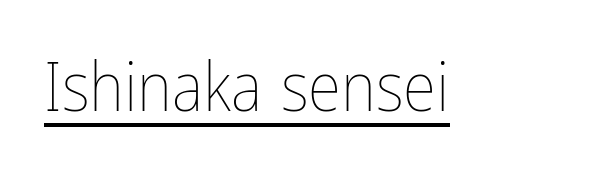
Words appear dense and cohesive because spacing is normal. Weight: not bold — regular or lighter. Do the characters align in a grid? No, the font is proportional. Ascenders rise straight up at ninety degrees. This rendering features underlined lettering.
